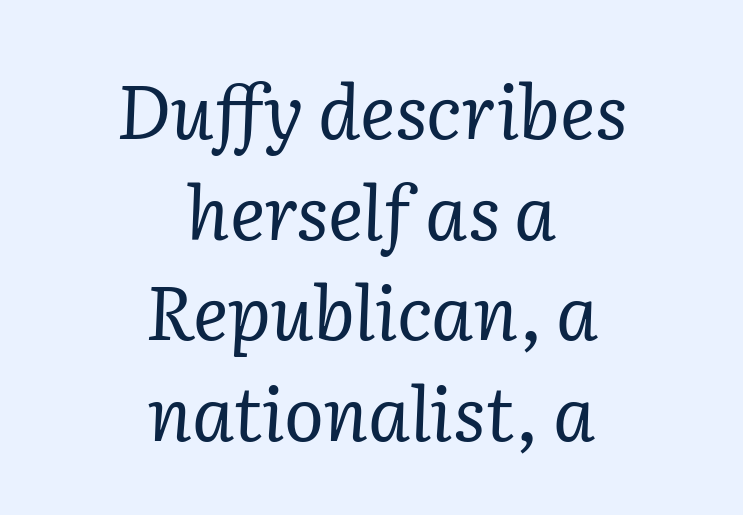
The face used here is proportionally spaced, like ordinary book or web type. The letterforms sit shoulder to shoulder at normal distance. The space beneath each line is pristine and unruled. This rendering employs a face with finishing strokes, i.e., a serif. Is the type heavy? It reads as light-to-regular instead. Looking at the ascenders, they clearly lean.
